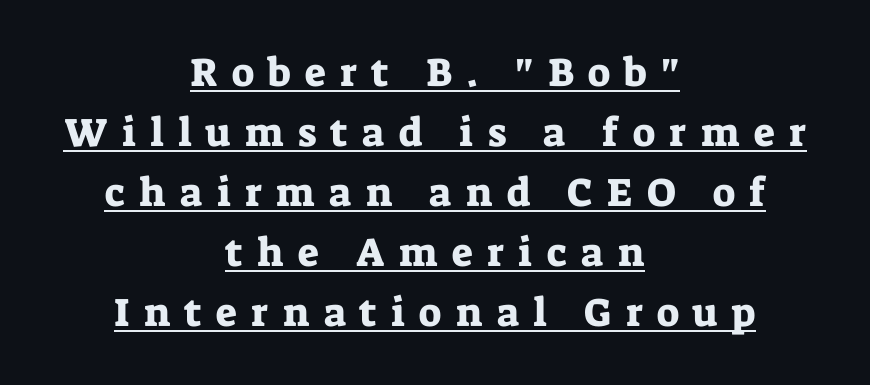
Underlining? Definitely there. Quick note: interline space is typical. Here the glyphs are tracked loosely, breaking word shapes into spaced letters. Old-style or modern, the face here clearly has serifs.
